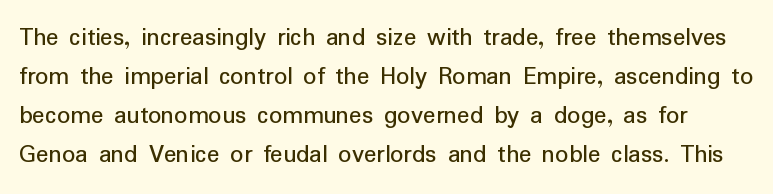
{"italic": "no", "bold": "no", "underline": "no", "line_spacing": "normal", "line_spacing_ratio": 1.5, "letter_spacing": "normal", "letter_spacing_em": 0.0, "glyph_px": 26}
